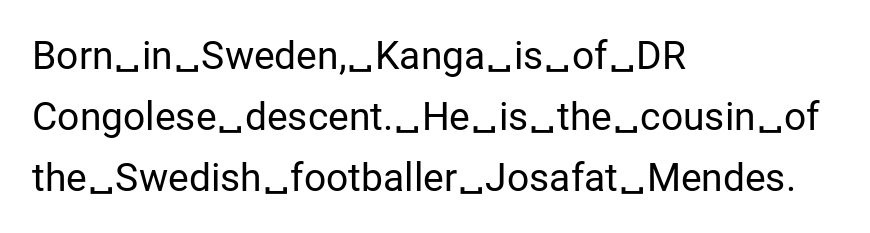
This rendering leaves character spacing at its baseline value. The compositor pushed each line to the left boundary. Check the space under the baseline: it is left empty. The weight would be labelled regular, book, light, or lighter still. Summary of vertical rhythm: regular, with standard interline spacing. Varying glyph widths throughout — classic text-font behaviour.
